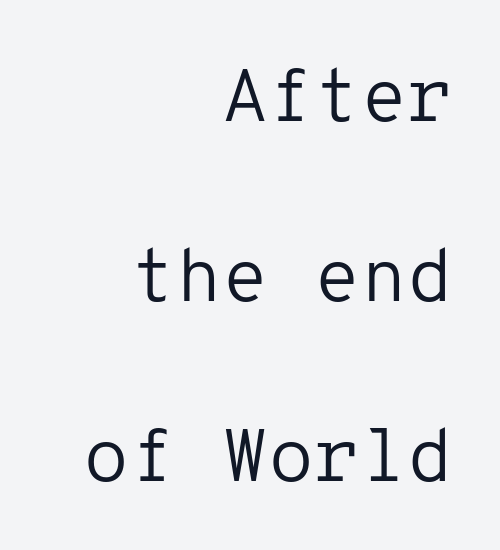
Descender tails drop into unmarked territory. What stands out about the letter spacing? Nothing — it is the standard amount. Think of a typewriter: that constant character pitch is what you see here. A typesetter would mark this as roman, not italic.
